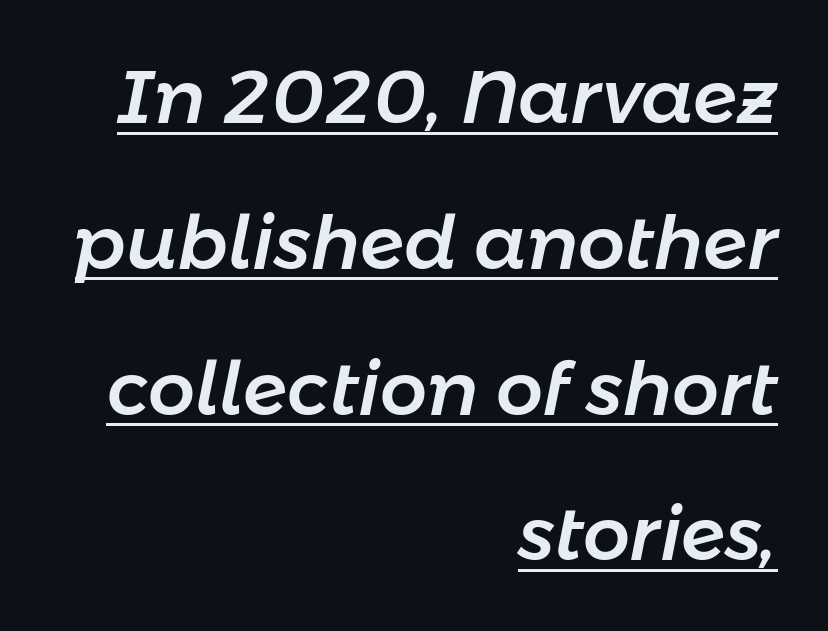
Q: Is the text italic (slanted)? A: Yes, it leans right by about 11 degrees.
Q: Is the text underlined? A: Yes.
Q: How is the paragraph aligned? A: Right-aligned.
Q: Is the spacing between letters normal or unusually wide? A: Normal.
Q: Is the spacing between lines tight, normal or loose? A: Loose.
Q: Width (condensed, normal, or wide)? A: Normal.
Q: Stroke contrast? A: Low.
Q: x-height? A: Medium.
Q: Monospaced? A: No.
